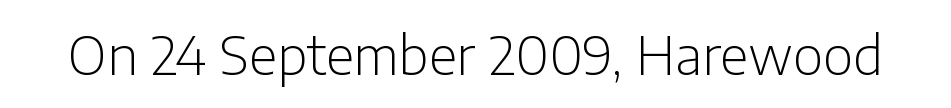
Q: Is the text bold? A: No.
Q: Is the text italic (slanted)? A: No, it is upright.
Q: Is the typeface a serif or a sans-serif typeface? A: Sans-serif.
Q: Is the text underlined? A: No.
Q: Is the spacing between letters normal or unusually wide? A: Normal.
Q: Width (condensed, normal, or wide)? A: Normal.
Q: Stroke contrast? A: Low.
Q: x-height? A: Medium.
Q: Monospaced? A: No.
